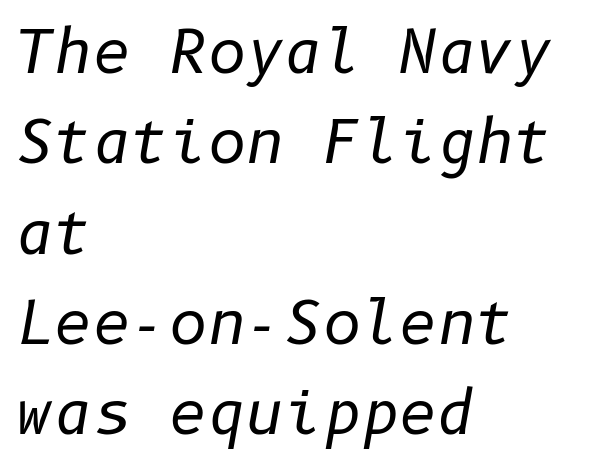
The lines are quadded left. These glyphs show unthickened strokes, regular width or finer. Summary of vertical rhythm: regular, with standard interline spacing. Students, note that the glyphs here touch the page at normal intervals. Clear beneath every line of the passage.
